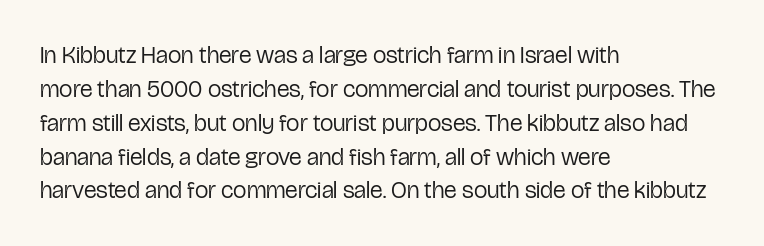
The image shows 24 px text type, upright; set left-aligned, normal line spacing (1.41x), normal letter spacing, not underlined.
